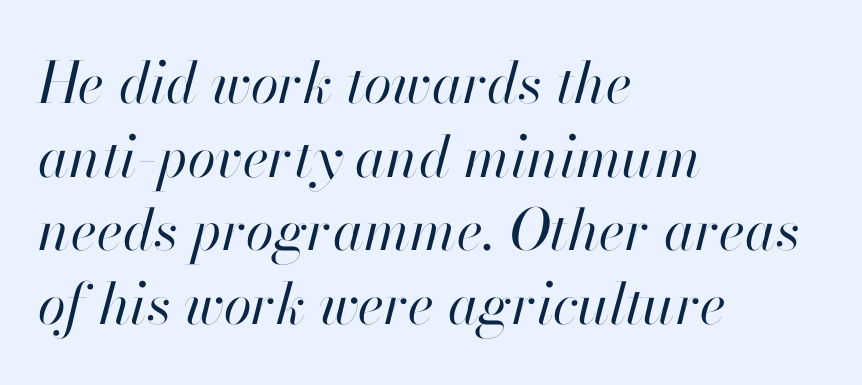
Q: Is the text bold? A: No.
Q: Is the text italic (slanted)? A: Yes, it leans right by about 13 degrees.
Q: Is the text underlined? A: No.
Q: How is the paragraph aligned? A: Left-aligned.
Q: Is the spacing between letters normal or unusually wide? A: Normal.
Q: Is the spacing between lines tight, normal or loose? A: Normal.
Q: Width (condensed, normal, or wide)? A: Normal.
Q: Stroke contrast? A: High.
Q: x-height? A: Small.
Q: Monospaced? A: No.
